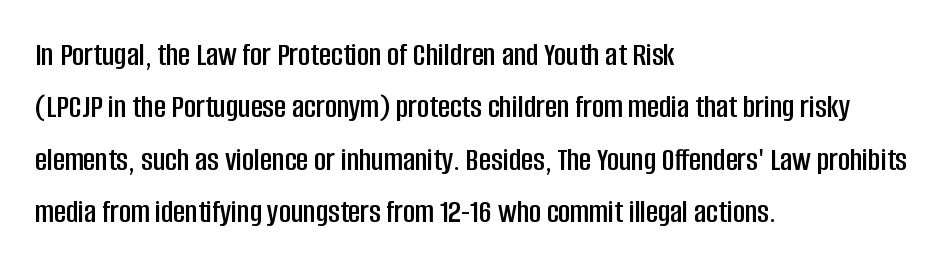
Q: Is the text italic (slanted)? A: No, it is upright.
Q: Is the typeface a serif or a sans-serif typeface? A: Sans-serif.
Q: Is the text underlined? A: No.
Q: How is the paragraph aligned? A: Left-aligned.
Q: Is the spacing between letters normal or unusually wide? A: Normal.
Q: Is the spacing between lines tight, normal or loose? A: Normal.
Q: Width (condensed, normal, or wide)? A: Condensed.
Q: Stroke contrast? A: Low.
Q: x-height? A: Large.
Q: Monospaced? A: No.
